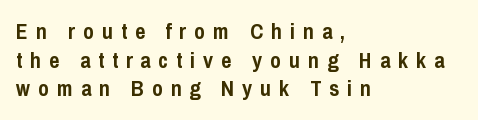
The image shows 22 px bold type, upright; set left-aligned, normal line spacing (1.3x), unusually wide letter spacing (+0.36 em), not underlined.
